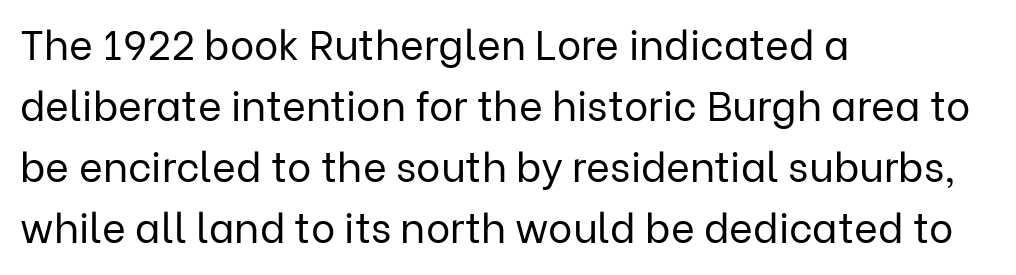
The image shows 41 px regular-weight sans-serif type, upright; set left-aligned, normal line spacing (1.49x), normal letter spacing, not underlined; low stroke contrast and a medium x-height.
